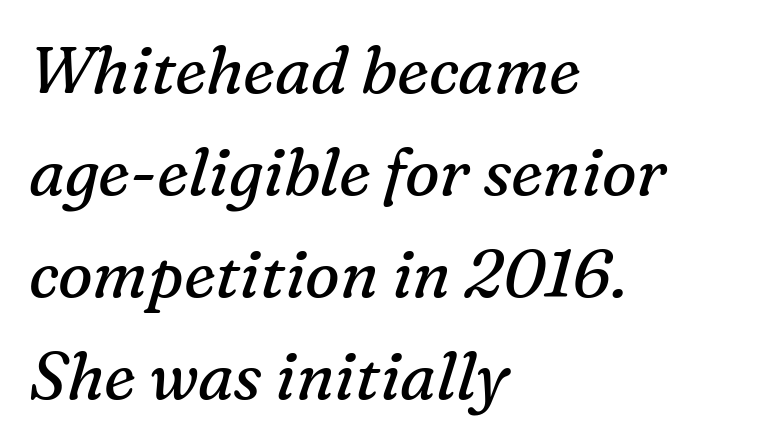
A clean baseline with only descenders dipping below it. The letterforms sit shoulder to shoulder at normal distance. The lines are quadded left. Every character sits at an angle, as italics do.
